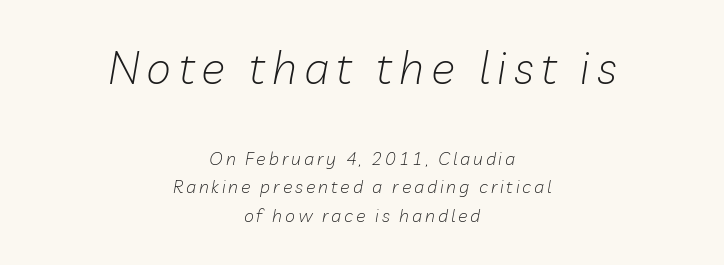
Q: Is the text bold? A: No.
Q: Is the text italic (slanted)? A: Yes, it leans right by about 10 degrees.
Q: Is the text underlined? A: No.
Q: How is the paragraph aligned? A: Centered.
Q: Is the spacing between lines tight, normal or loose? A: Normal.
Q: Which block of text is set in a larger size, the first (top) or the second (bottom)? A: The first (top) one.
Q: Width (condensed, normal, or wide)? A: Normal.
Q: Stroke contrast? A: Low.
Q: x-height? A: Medium.
Q: Monospaced? A: No.
